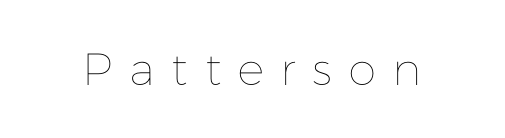
Q: Is the text bold? A: No.
Q: Is the text italic (slanted)? A: No, it is upright.
Q: Is the text underlined? A: No.
Q: Is the spacing between letters normal or unusually wide? A: Unusually wide.
Q: Width (condensed, normal, or wide)? A: Normal.
Q: Stroke contrast? A: Low.
Q: x-height? A: Medium.
Q: Monospaced? A: No.
